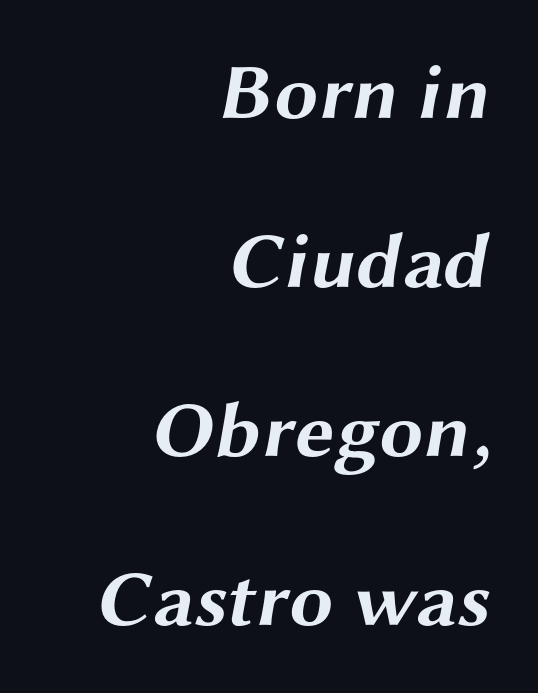
{"serif": "no", "bold": "yes", "weight": "bold", "width": "wide", "stroke_contrast": "medium", "x_height": "medium", "monospaced": "no", "underline": "no", "align": "right", "line_spacing": "loose", "line_spacing_ratio": 2.14, "letter_spacing": "normal", "letter_spacing_em": 0.0, "glyph_px": 79}
